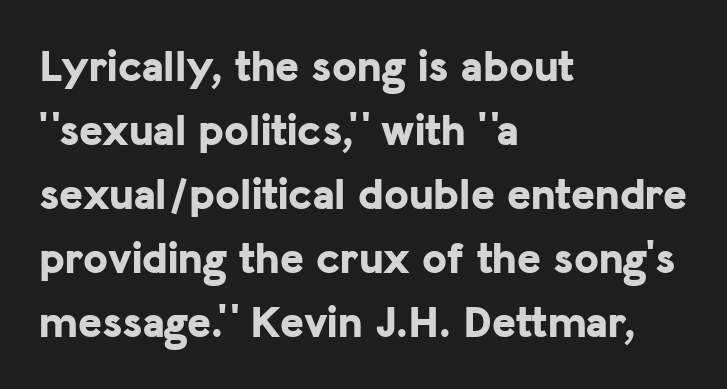
The image shows 45 px bold sans-serif type, upright; set left-aligned, normal line spacing (1.42x), normal letter spacing, not underlined; low stroke contrast and a medium x-height.
